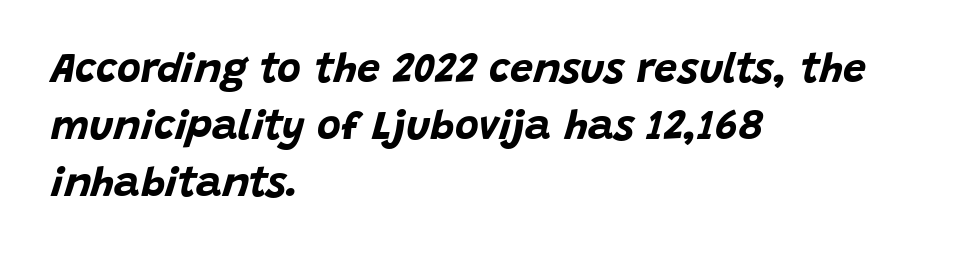
Typographic density is high because the face is bold. Plain, unruled lines of type. A student would call this left alignment; a typographer would say flush left, rag right. Letter spacing: default. The axis of the letterforms is tilted away from vertical. Each letter keeps its own natural width here, so spacing adapts to shape.
